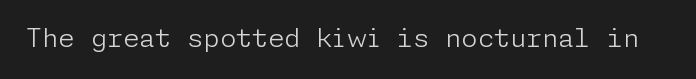
A roman cut, with each character standing at attention. Decoration check: the copy has no underline. The gaps between neighbouring characters are ordinary and unremarkable. Bold? No — there's no thickening of the strokes.
